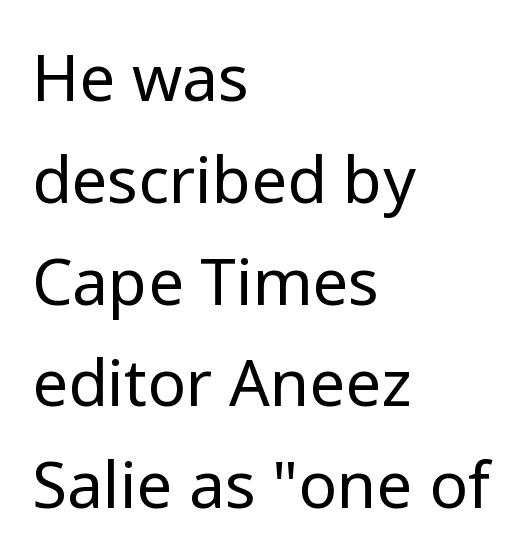
Q: Is the text bold? A: No.
Q: Is the text italic (slanted)? A: No, it is upright.
Q: Is the typeface a serif or a sans-serif typeface? A: Sans-serif.
Q: Is the text underlined? A: No.
Q: How is the paragraph aligned? A: Left-aligned.
Q: Is the spacing between letters normal or unusually wide? A: Normal.
Q: Is the spacing between lines tight, normal or loose? A: Normal.
Q: Width (condensed, normal, or wide)? A: Normal.
Q: Stroke contrast? A: Low.
Q: x-height? A: Medium.
Q: Monospaced? A: No.
